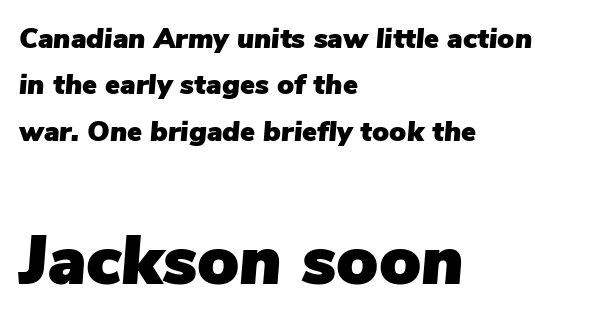
{"italic": "yes", "lean": "right", "slant_degrees": 5, "width": "normal", "stroke_contrast": "low", "x_height": "medium", "monospaced": "no", "underline": "no", "align": "left", "line_spacing": "normal", "line_spacing_ratio": 1.66, "letter_spacing": "normal", "letter_spacing_em": 0.0, "larger_block": "second", "size_ratio": 2.46, "glyph_px": 69}
